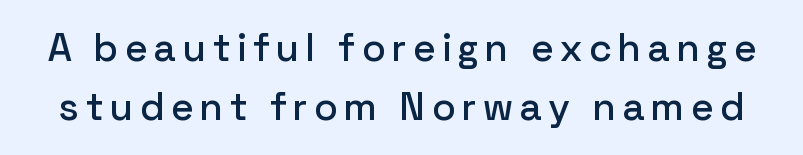
Q: Is the text italic (slanted)? A: No, it is upright.
Q: Is the typeface a serif or a sans-serif typeface? A: Sans-serif.
Q: Is the text underlined? A: No.
Q: Is the spacing between lines tight, normal or loose? A: Normal.
Q: Width (condensed, normal, or wide)? A: Normal.
Q: Stroke contrast? A: Low.
Q: x-height? A: Medium.
Q: Monospaced? A: No.
